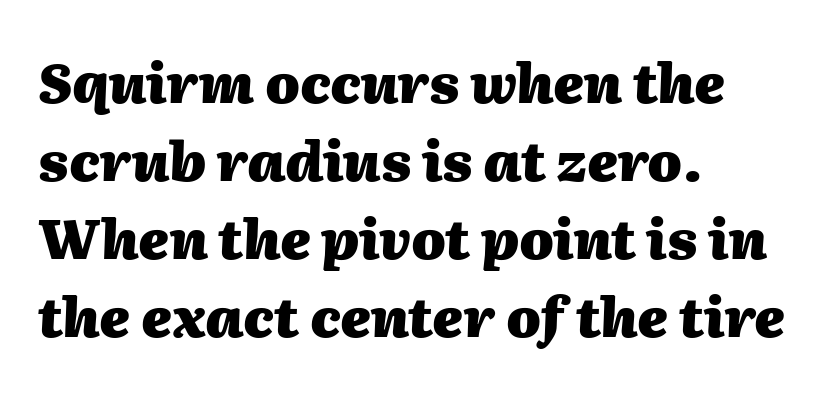
The image shows 55 px heavy type, italic (leaning right); set left-aligned, normal line spacing (1.42x), normal letter spacing, not underlined; medium stroke contrast and a medium x-height.
